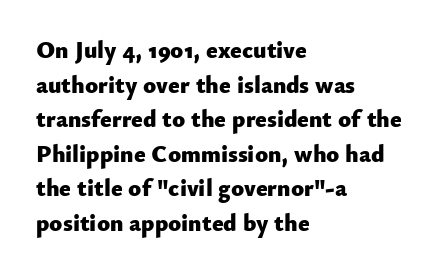
Q: Is the text bold? A: Yes.
Q: Is the text italic (slanted)? A: No, it is upright.
Q: Is the text underlined? A: No.
Q: How is the paragraph aligned? A: Left-aligned.
Q: Is the spacing between letters normal or unusually wide? A: Normal.
Q: Is the spacing between lines tight, normal or loose? A: Normal.
